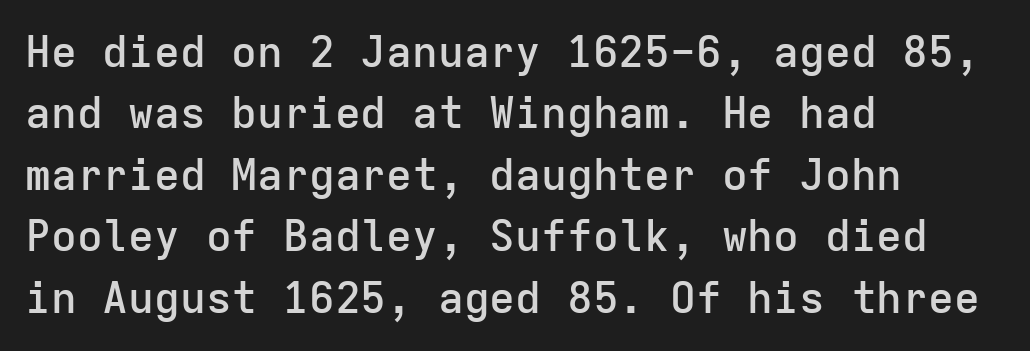
{"serif": "no", "italic": "no", "bold": "semi", "weight": "semibold", "width": "normal", "stroke_contrast": "low", "x_height": "medium", "monospaced": "yes", "underline": "no", "align": "left", "line_spacing": "normal", "line_spacing_ratio": 1.43, "letter_spacing": "normal", "letter_spacing_em": 0.0, "glyph_px": 43}
